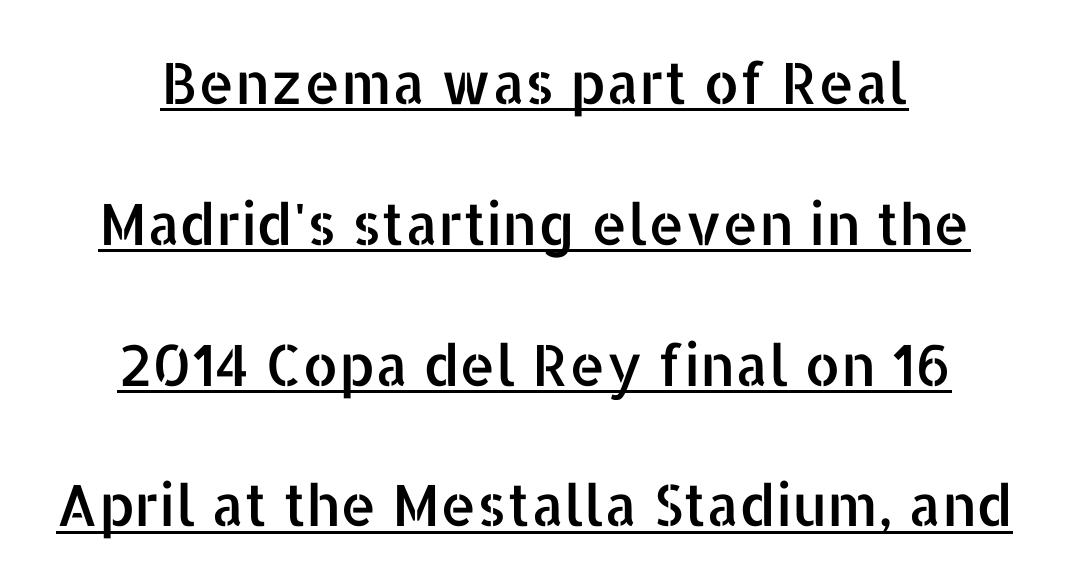
The image shows 57 px sans-serif type, upright; set loose line spacing (2.47x), normal letter spacing, underlined; low stroke contrast and a medium x-height.
